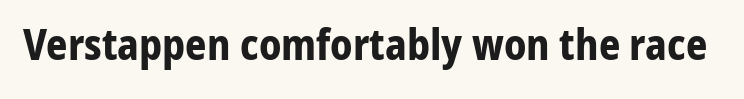
{"serif": "no", "italic": "no", "bold": "yes", "weight": "bold", "width": "normal", "stroke_contrast": "low", "x_height": "medium", "monospaced": "no", "underline": "no", "letter_spacing": "normal", "letter_spacing_em": 0.0, "glyph_px": 42}
